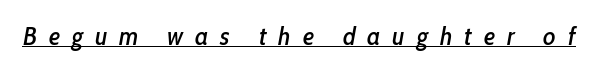
Q: Is the text italic (slanted)? A: Yes, it leans right by about 10 degrees.
Q: Is the text underlined? A: Yes.
Q: Is the spacing between letters normal or unusually wide? A: Unusually wide.
